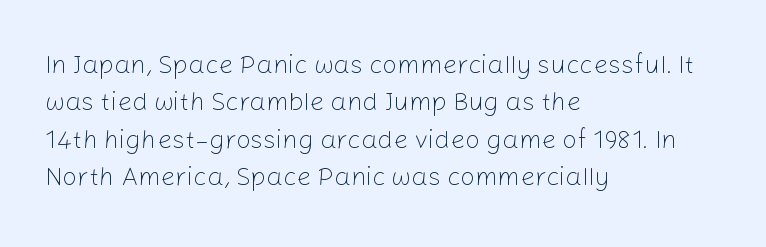
Q: Is the text bold? A: No.
Q: Is the text italic (slanted)? A: No, it is upright.
Q: Is the text underlined? A: No.
Q: How is the paragraph aligned? A: Left-aligned.
Q: Is the spacing between letters normal or unusually wide? A: Normal.
Q: Is the spacing between lines tight, normal or loose? A: Normal.
